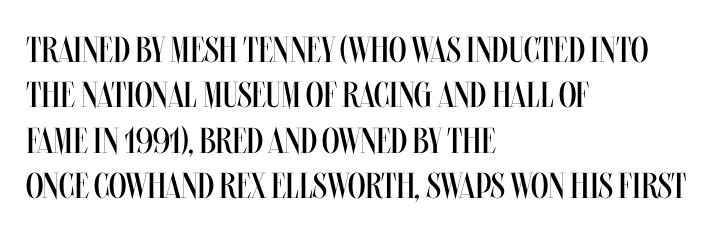
Q: Is the text bold? A: No.
Q: Is the text italic (slanted)? A: No, it is upright.
Q: Is the text underlined? A: No.
Q: How is the paragraph aligned? A: Left-aligned.
Q: Is the spacing between letters normal or unusually wide? A: Normal.
Q: Is the spacing between lines tight, normal or loose? A: Normal.
Q: Width (condensed, normal, or wide)? A: Condensed.
Q: Stroke contrast? A: Medium.
Q: x-height? A: Large.
Q: Monospaced? A: No.
